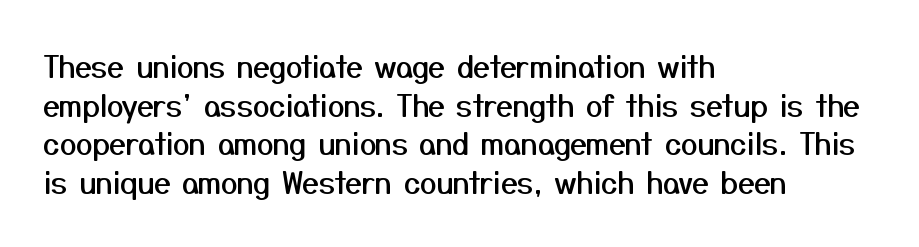
{"serif": "no", "italic": "no", "width": "normal", "stroke_contrast": "medium", "x_height": "medium", "monospaced": "no", "underline": "no", "align": "left", "line_spacing": "normal", "line_spacing_ratio": 1.29, "letter_spacing": "normal", "letter_spacing_em": 0.0, "glyph_px": 30}
